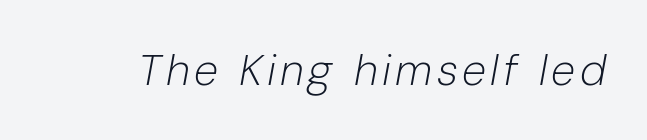
Q: Is the text bold? A: No.
Q: Is the text italic (slanted)? A: Yes, it leans right by about 10 degrees.
Q: Is the text underlined? A: No.
Q: Width (condensed, normal, or wide)? A: Normal.
Q: Stroke contrast? A: Low.
Q: x-height? A: Medium.
Q: Monospaced? A: No.
